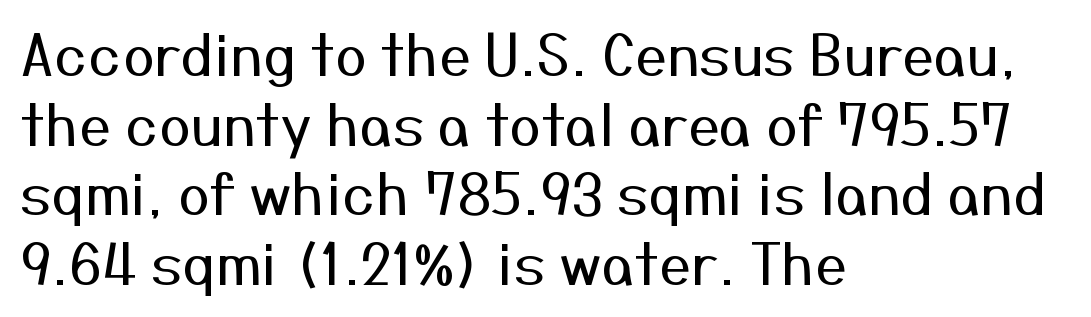
Q: Is the text bold? A: No.
Q: Is the text italic (slanted)? A: No, it is upright.
Q: Is the typeface a serif or a sans-serif typeface? A: Sans-serif.
Q: Is the text underlined? A: No.
Q: How is the paragraph aligned? A: Left-aligned.
Q: Is the spacing between letters normal or unusually wide? A: Normal.
Q: Width (condensed, normal, or wide)? A: Normal.
Q: Stroke contrast? A: Medium.
Q: x-height? A: Medium.
Q: Monospaced? A: No.
